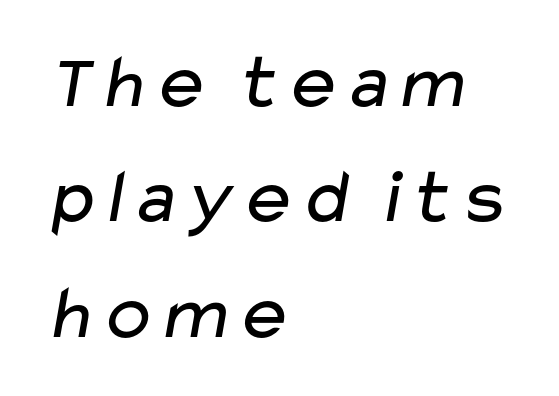
The image shows 78 px regular-weight, wide sans-serif type; set left-aligned, normal line spacing (1.48x), normal letter spacing, not underlined; low stroke contrast and a medium x-height.
